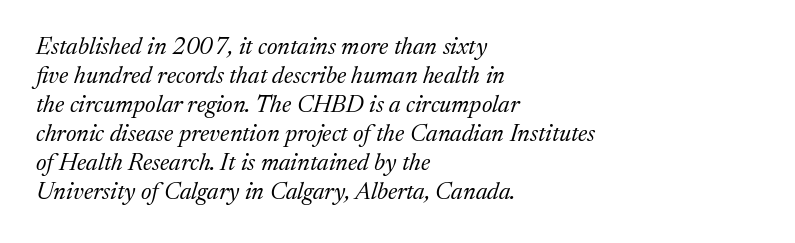
Which margin do the lines hug? The left one — the right edge is uneven. The face used here has a pronounced slope to its letters. The letters look calm and open, with moderate or lighter stems. Underline: absent.
